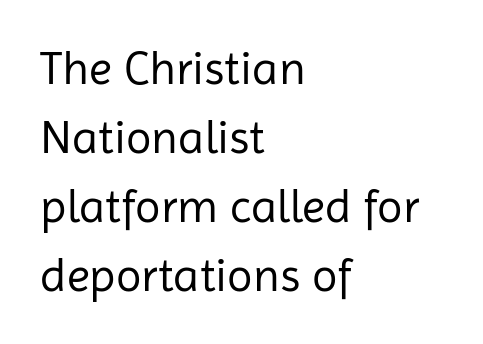
The image shows 47 px regular-weight sans-serif type, upright; set left-aligned, normal line spacing (1.47x), normal letter spacing, not underlined; low stroke contrast and a medium x-height.
